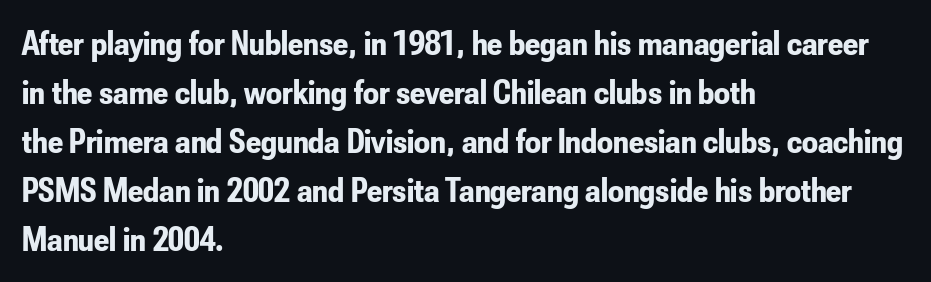
The image shows 35 px bold, condensed sans-serif type, upright; set left-aligned, normal line spacing (1.4x), normal letter spacing, not underlined; low stroke contrast and a small x-height.
